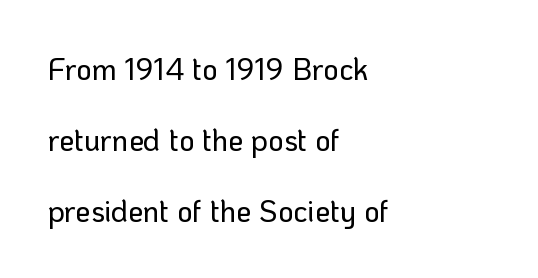
Serif or sans? Sans — the stroke terminals are bare. The typesetter chose a ragged-right arrangement here. Each letter keeps its own natural width here, so spacing adapts to shape. The foot of each line stays bare and open. Notice how the stems are strictly vertical — no italics here.
